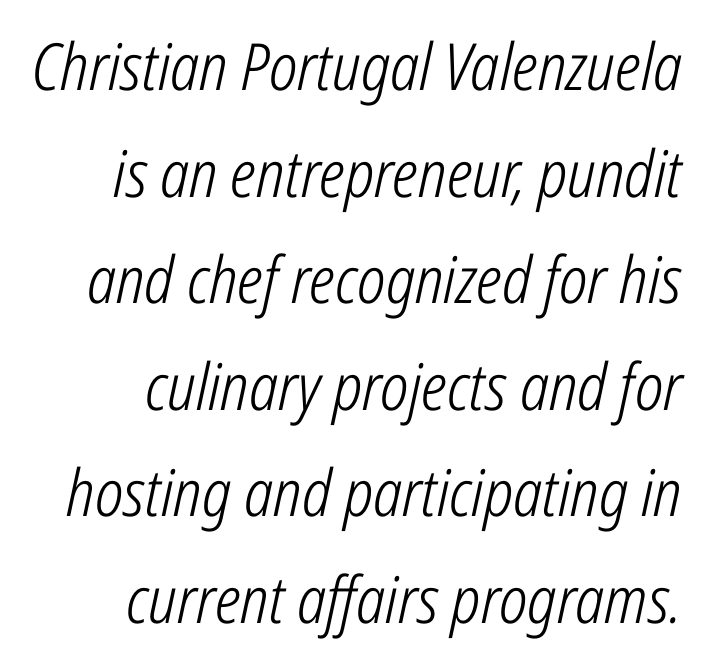
{"italic": "yes", "lean": "right", "slant_degrees": 12, "bold": "no", "weight": "light", "width": "condensed", "stroke_contrast": "low", "x_height": "medium", "monospaced": "no", "underline": "no", "align": "right", "line_spacing": "normal", "line_spacing_ratio": 1.64, "letter_spacing": "normal", "letter_spacing_em": 0.0, "glyph_px": 65}
